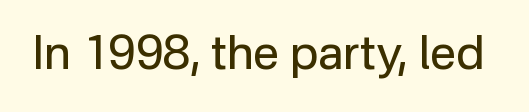
Check under the words: just untouched page. Compared with typical body copy, the letter spacing here is the same. A typesetter would call this proportional, since set widths differ per character. Vertical stems look standard width or narrower in stroke.
